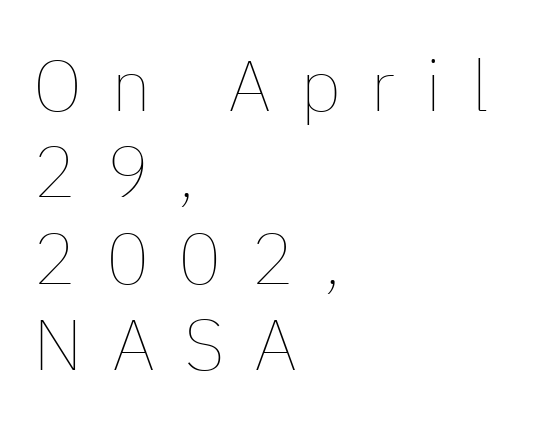
{"italic": "no", "bold": "no", "weight": "thin", "width": "normal", "stroke_contrast": "low", "x_height": "medium", "monospaced": "no", "underline": "no", "align": "left", "line_spacing_ratio": 1.2, "letter_spacing": "wide", "letter_spacing_em": 0.41, "glyph_px": 72}
